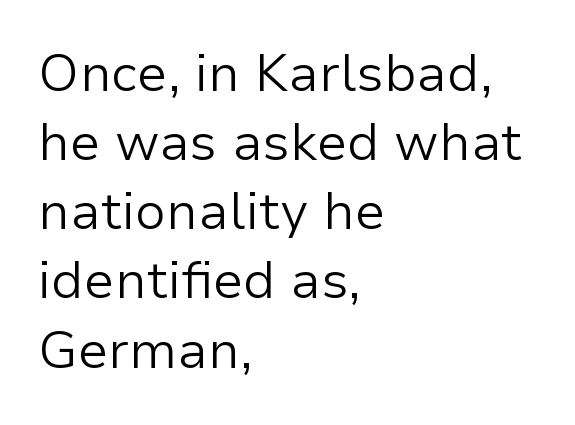
Q: Is the text bold? A: No.
Q: Is the text italic (slanted)? A: No, it is upright.
Q: Is the typeface a serif or a sans-serif typeface? A: Sans-serif.
Q: Is the text underlined? A: No.
Q: How is the paragraph aligned? A: Left-aligned.
Q: Is the spacing between letters normal or unusually wide? A: Normal.
Q: Is the spacing between lines tight, normal or loose? A: Normal.
Q: Width (condensed, normal, or wide)? A: Normal.
Q: Stroke contrast? A: Low.
Q: x-height? A: Medium.
Q: Monospaced? A: No.
